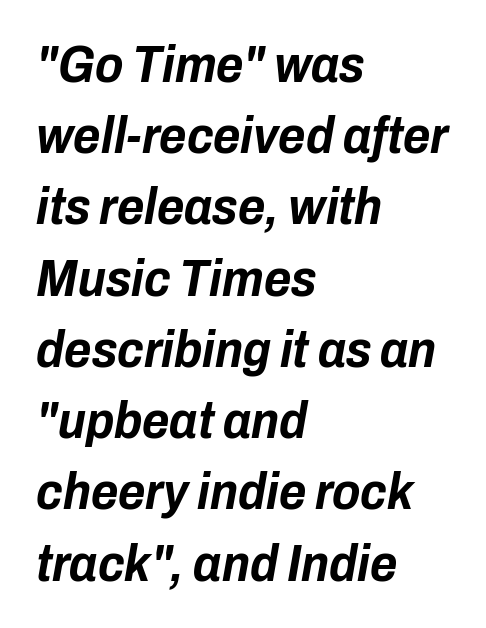
The image shows 52 px bold, condensed type, italic (leaning right); set left-aligned, normal line spacing (1.37x), normal letter spacing, not underlined; low stroke contrast and a medium x-height.
